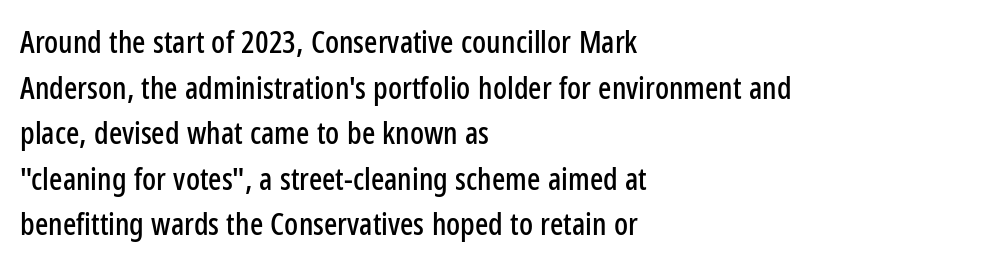
{"serif": "no", "italic": "no", "width": "condensed", "stroke_contrast": "low", "x_height": "medium", "monospaced": "no", "underline": "no", "align": "left", "line_spacing": "normal", "line_spacing_ratio": 1.47, "letter_spacing": "normal", "letter_spacing_em": 0.0, "glyph_px": 31}
